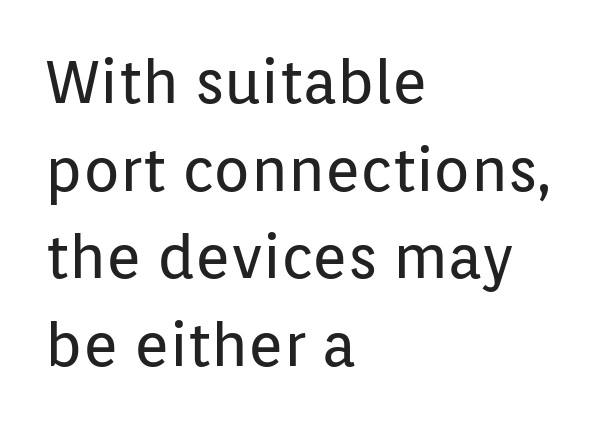
Q: Is the text bold? A: No.
Q: Is the text italic (slanted)? A: No, it is upright.
Q: Is the typeface a serif or a sans-serif typeface? A: Sans-serif.
Q: Is the text underlined? A: No.
Q: How is the paragraph aligned? A: Left-aligned.
Q: Is the spacing between letters normal or unusually wide? A: Normal.
Q: Is the spacing between lines tight, normal or loose? A: Normal.
Q: Width (condensed, normal, or wide)? A: Normal.
Q: Stroke contrast? A: Low.
Q: x-height? A: Medium.
Q: Monospaced? A: No.
